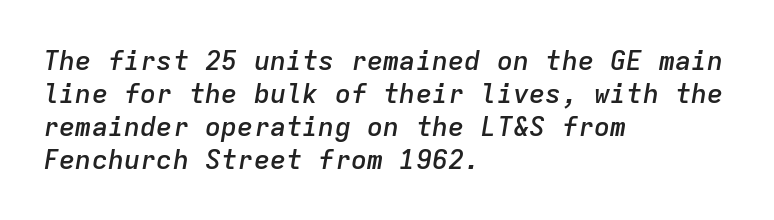
The image shows 27 px text type, italic (leaning right); set left-aligned, line spacing 1.22x, normal letter spacing, not underlined.
